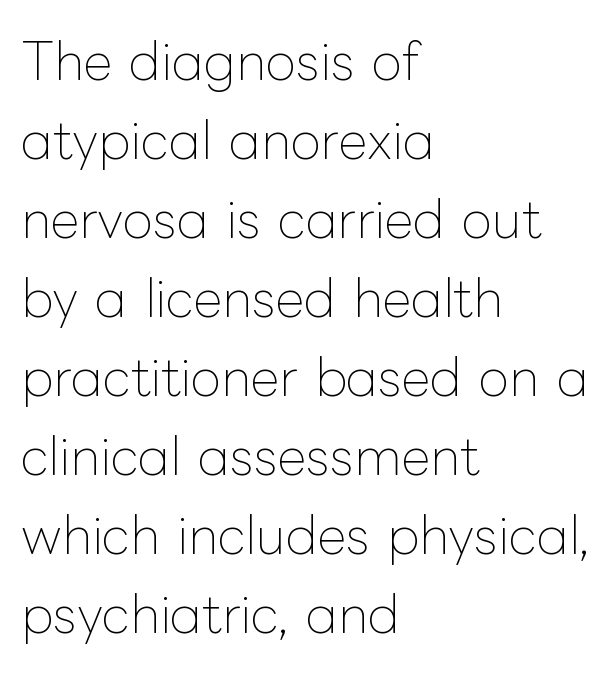
The image shows 50 px thin type, upright; set left-aligned, normal line spacing (1.58x), normal letter spacing, not underlined; low stroke contrast and a medium x-height.
